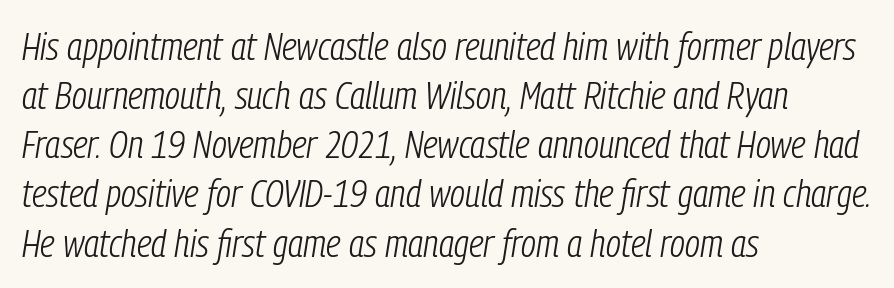
{"italic": "yes", "lean": "right", "slant_degrees": 9, "bold": "no", "weight": "light", "width": "condensed", "stroke_contrast": "low", "x_height": "medium", "monospaced": "no", "underline": "no", "align": "left", "line_spacing": "normal", "line_spacing_ratio": 1.26, "letter_spacing": "normal", "letter_spacing_em": 0.0, "glyph_px": 39}
